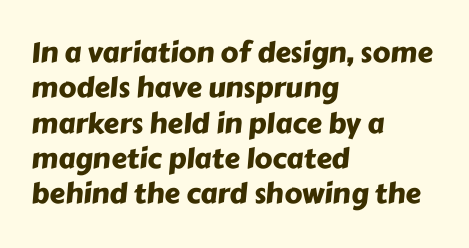
{"serif": "no", "width": "normal", "stroke_contrast": "low", "x_height": "medium", "monospaced": "no", "underline": "no", "align": "left", "line_spacing": "normal", "line_spacing_ratio": 1.26, "letter_spacing": "normal", "letter_spacing_em": 0.0, "glyph_px": 28}
